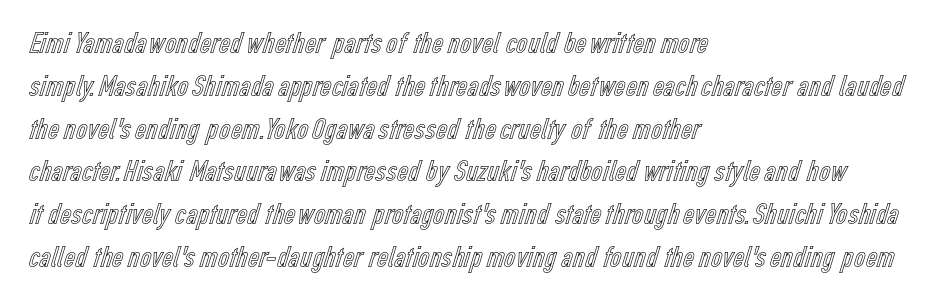
The image shows 31 px condensed type; set left-aligned, normal line spacing (1.38x), normal letter spacing, not underlined; a medium x-height.
